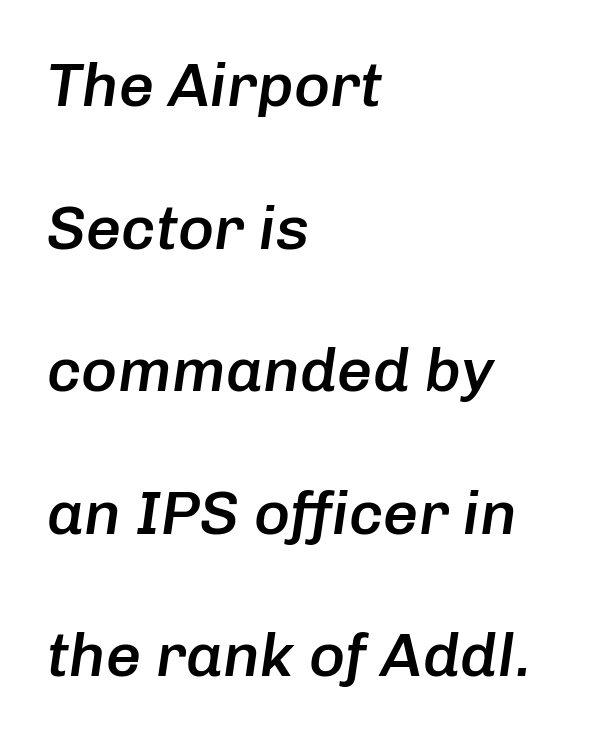
The image shows 62 px semibold type, italic (leaning right); set left-aligned, loose line spacing (2.3x), normal letter spacing, not underlined; low stroke contrast and a medium x-height.
